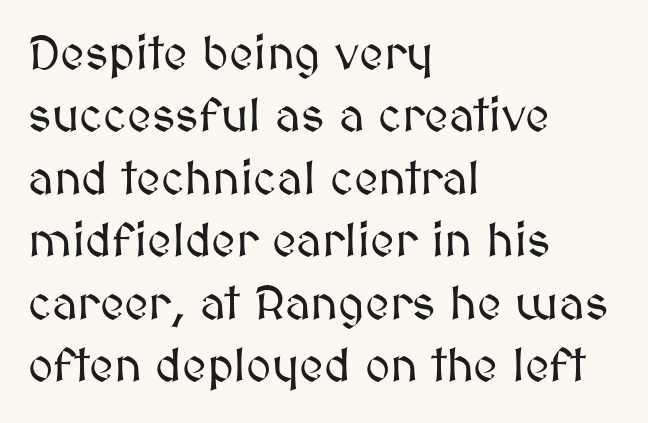
{"italic": "no", "width": "normal", "stroke_contrast": "medium", "x_height": "medium", "monospaced": "no", "underline": "no", "align": "left", "line_spacing": "normal", "line_spacing_ratio": 1.3, "letter_spacing": "normal", "letter_spacing_em": 0.0, "glyph_px": 48}
